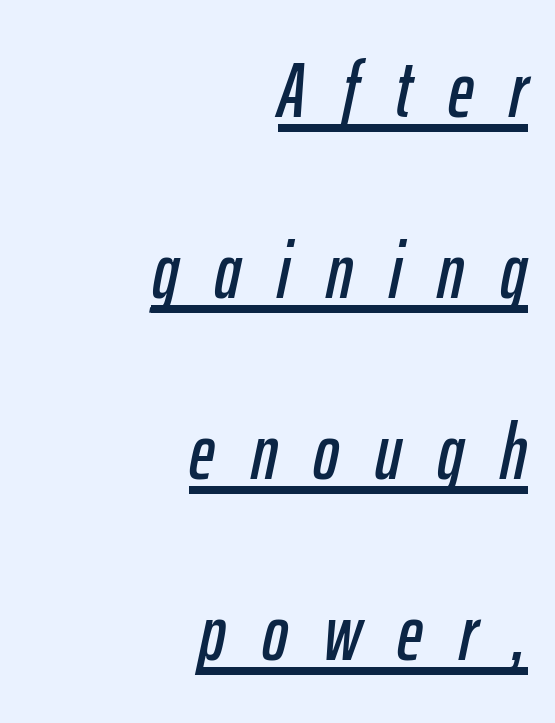
The image shows 78 px condensed type, italic (leaning right); set right-aligned, loose line spacing (2.32x), unusually wide letter spacing (+0.46 em), underlined; low stroke contrast and a medium x-height.
